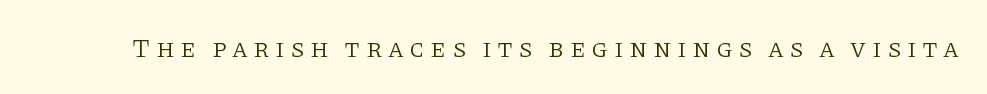
The image shows 26 px text type, upright; set unusually wide letter spacing (+0.22 em), not underlined.
